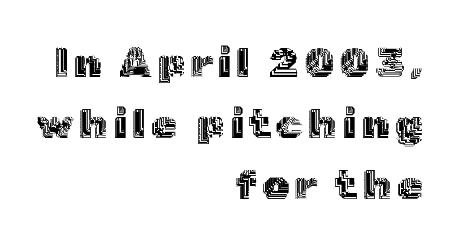
{"italic": "no", "width": "normal", "x_height": "medium", "monospaced": "no", "underline": "no", "align": "right", "line_spacing": "normal", "line_spacing_ratio": 1.45, "glyph_px": 42}
